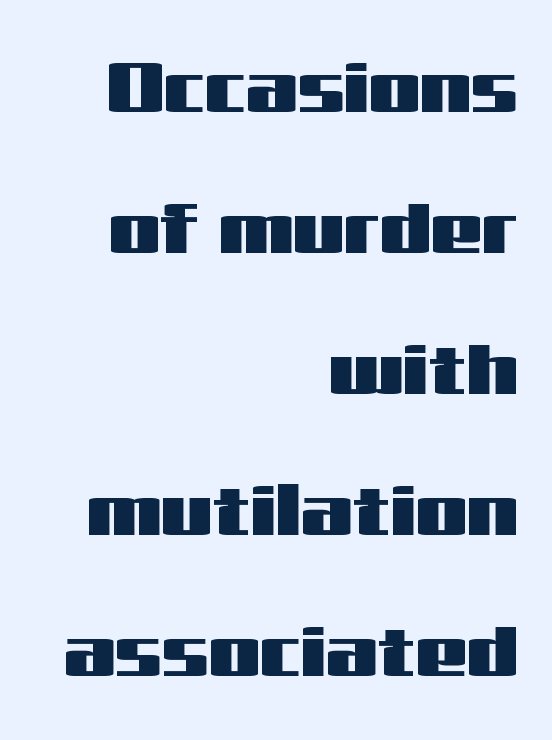
Q: Is the text italic (slanted)? A: No, it is upright.
Q: Is the typeface a serif or a sans-serif typeface? A: Sans-serif.
Q: Is the text underlined? A: No.
Q: How is the paragraph aligned? A: Right-aligned.
Q: Is the spacing between letters normal or unusually wide? A: Normal.
Q: Is the spacing between lines tight, normal or loose? A: Loose.
Q: Width (condensed, normal, or wide)? A: Wide.
Q: Stroke contrast? A: Medium.
Q: x-height? A: Medium.
Q: Monospaced? A: No.
